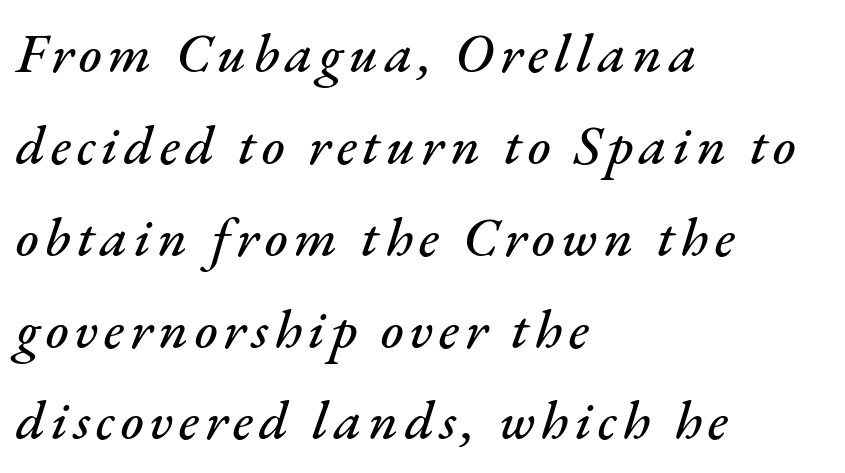
{"italic": "yes", "lean": "right", "slant_degrees": 17, "width": "normal", "stroke_contrast": "medium", "x_height": "small", "monospaced": "no", "underline": "no", "align": "left", "line_spacing": "normal", "line_spacing_ratio": 1.67, "glyph_px": 55}
